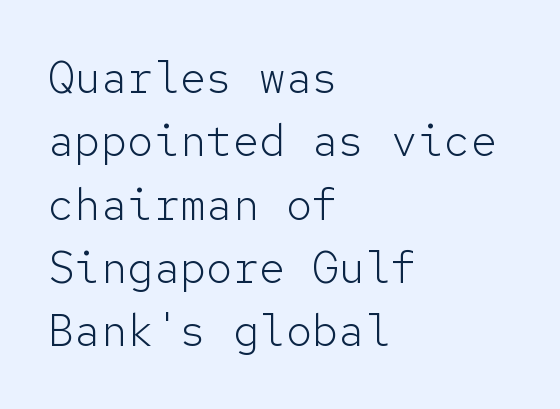
There is no visible air inserted between adjacent glyphs. The face used here is monospaced, like something from a code editor. The rag falls on the right side of this text block. A typesetter would label this face a sans.
